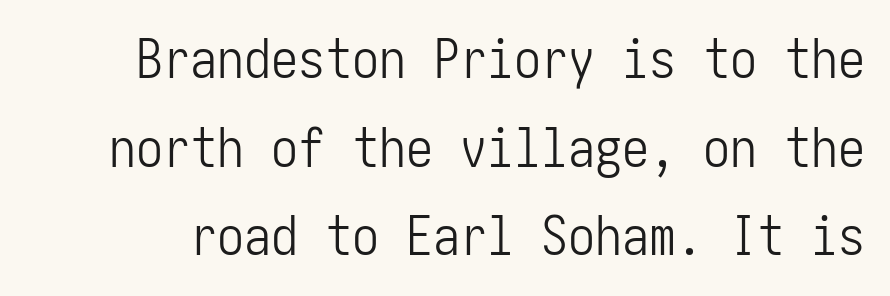
Q: Is the text bold? A: No.
Q: Is the text italic (slanted)? A: No, it is upright.
Q: Is the typeface a serif or a sans-serif typeface? A: Sans-serif.
Q: Is the text underlined? A: No.
Q: Is the spacing between letters normal or unusually wide? A: Normal.
Q: Is the spacing between lines tight, normal or loose? A: Normal.
Q: Width (condensed, normal, or wide)? A: Condensed.
Q: Stroke contrast? A: Low.
Q: x-height? A: Medium.
